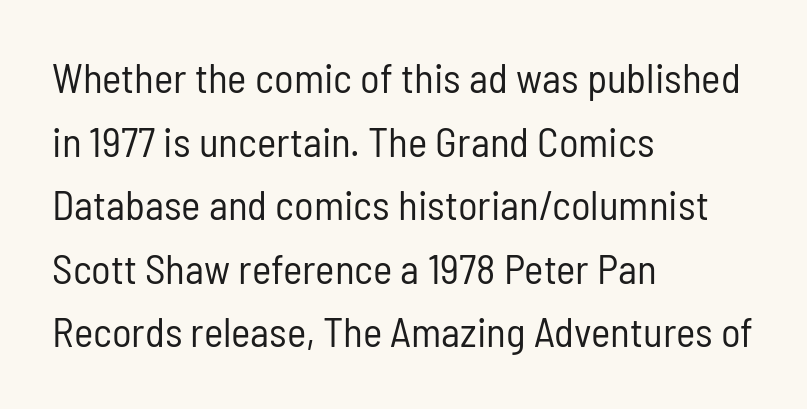
A roman cut, with each character standing at attention. The letters advance in unequal steps, a hallmark of proportional type. The face looks like a standard text weight, possibly lighter. Rows of type keep a routine distance in the vertical direction. Observe the ordinary spacing: letters are neighbours, not strangers.
